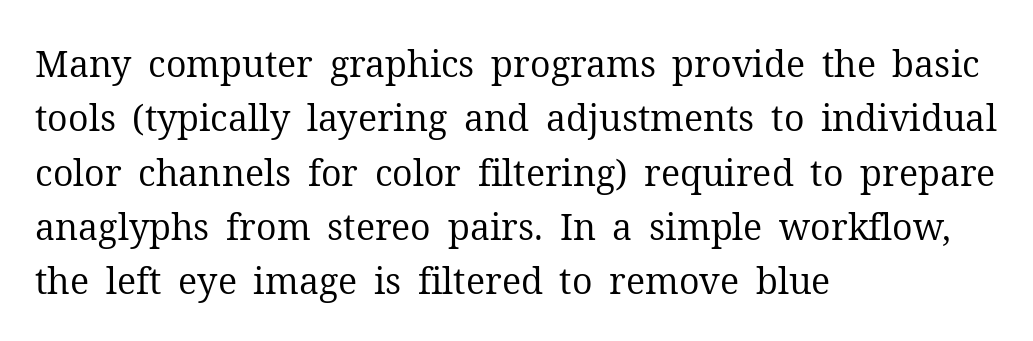
{"serif": "yes", "italic": "no", "bold": "no", "weight": "regular", "width": "normal", "stroke_contrast": "medium", "x_height": "medium", "monospaced": "no", "underline": "no", "align": "left", "line_spacing": "normal", "line_spacing_ratio": 1.51, "letter_spacing": "normal", "letter_spacing_em": 0.0, "glyph_px": 36}
